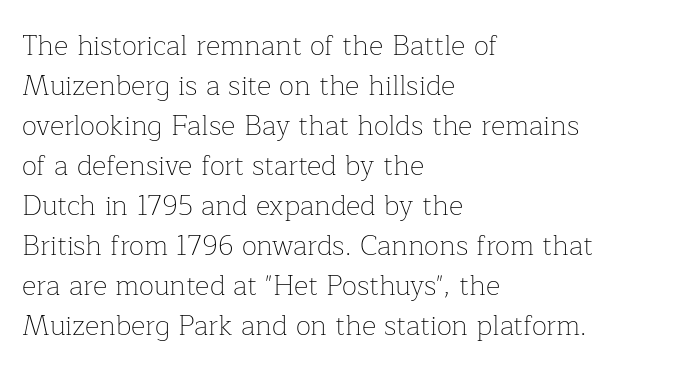
Words appear dense and cohesive because spacing is normal. The letterforms sit at book weight or below. Unmarked baselines from the first word to the last. The rendering uses a moderate line-height, typical for paragraphs.
